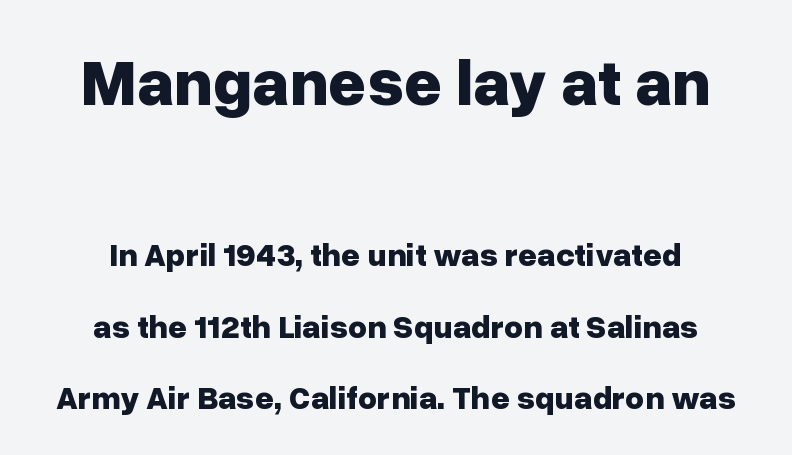
Q: Is the text bold? A: Yes.
Q: Is the text italic (slanted)? A: No, it is upright.
Q: Is the typeface a serif or a sans-serif typeface? A: Sans-serif.
Q: Is the text underlined? A: No.
Q: How is the paragraph aligned? A: Centered.
Q: Is the spacing between letters normal or unusually wide? A: Normal.
Q: Is the spacing between lines tight, normal or loose? A: Loose.
Q: Which block of text is set in a larger size, the first (top) or the second (bottom)? A: The first (top) one.
Q: Width (condensed, normal, or wide)? A: Normal.
Q: Stroke contrast? A: Low.
Q: x-height? A: Medium.
Q: Monospaced? A: No.
